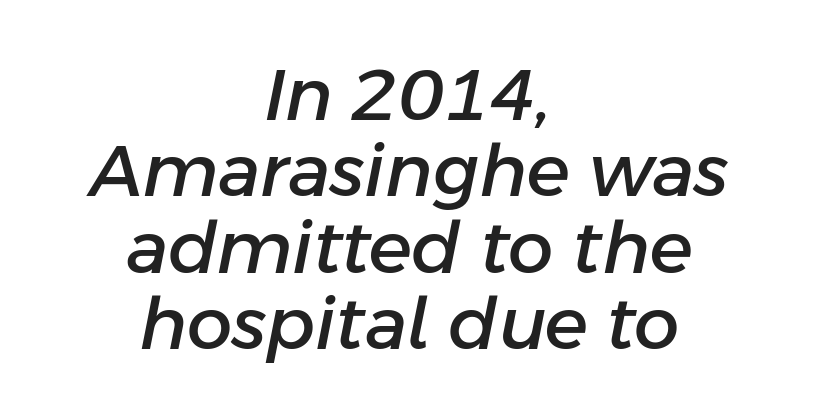
Q: Is the text italic (slanted)? A: Yes, it leans right by about 11 degrees.
Q: Is the text underlined? A: No.
Q: How is the paragraph aligned? A: Centered.
Q: Is the spacing between letters normal or unusually wide? A: Normal.
Q: Is the spacing between lines tight, normal or loose? A: Tight.
Q: Width (condensed, normal, or wide)? A: Normal.
Q: Stroke contrast? A: Low.
Q: x-height? A: Medium.
Q: Monospaced? A: No.
